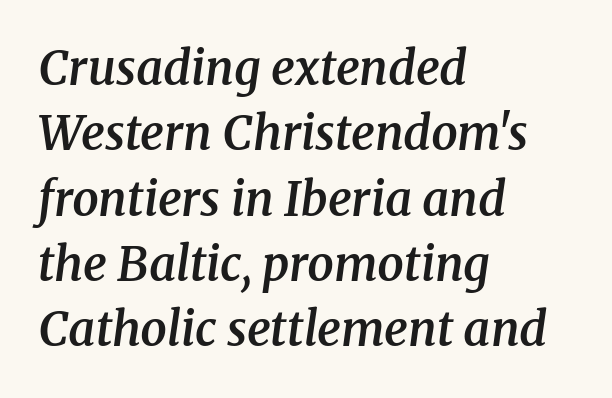
Descenders hang freely into open space. Quick note: interline space is typical. Is the type slanted? Yes — the strokes lean at a clear angle. The passage shown is typeset with a serif family. Spacing between characters is what you'd get straight out of the box. Every row of glyphs begins at an identical x-position on the left.
